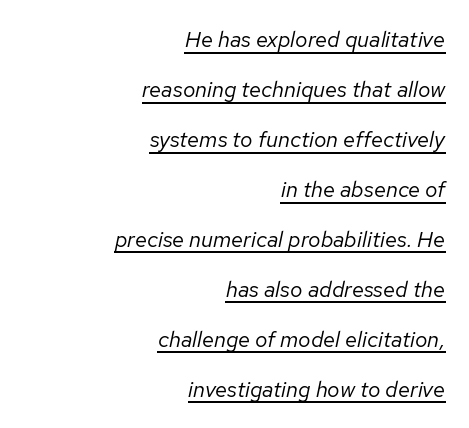
Q: Is the text bold? A: No.
Q: Is the text italic (slanted)? A: Yes, it leans right by about 12 degrees.
Q: Is the text underlined? A: Yes.
Q: How is the paragraph aligned? A: Right-aligned.
Q: Is the spacing between letters normal or unusually wide? A: Normal.
Q: Is the spacing between lines tight, normal or loose? A: Loose.
